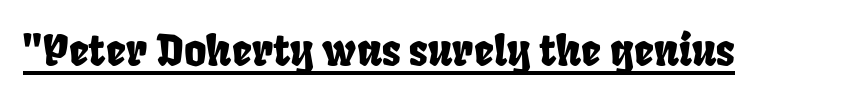
The image shows 43 px condensed sans-serif type; set normal letter spacing, underlined; low stroke contrast and a large x-height.
